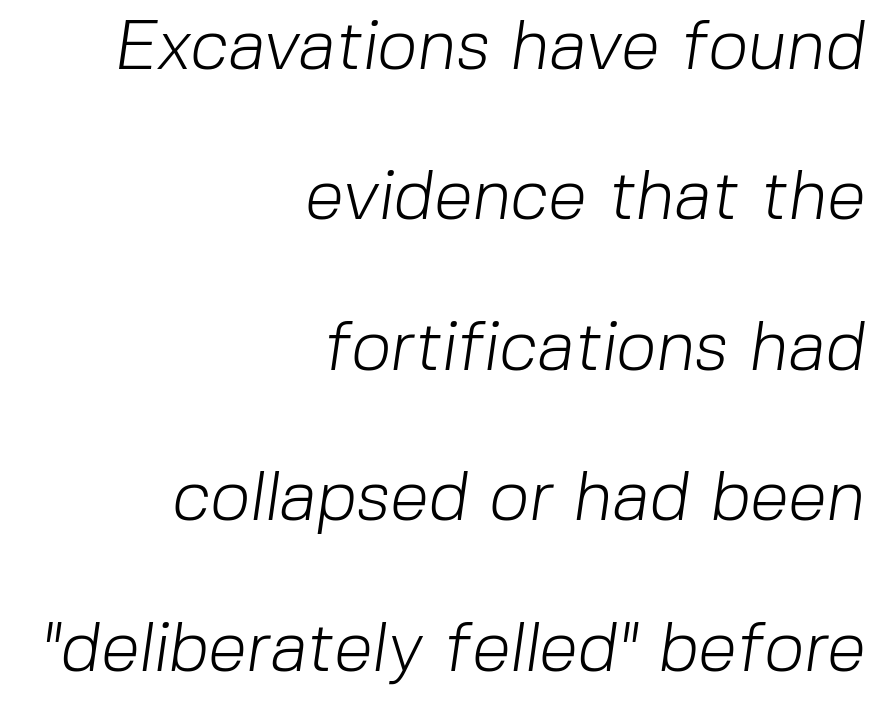
Q: Is the text bold? A: No.
Q: Is the typeface a serif or a sans-serif typeface? A: Sans-serif.
Q: Is the text underlined? A: No.
Q: How is the paragraph aligned? A: Right-aligned.
Q: Is the spacing between letters normal or unusually wide? A: Normal.
Q: Is the spacing between lines tight, normal or loose? A: Loose.
Q: Width (condensed, normal, or wide)? A: Normal.
Q: Stroke contrast? A: Low.
Q: x-height? A: Medium.
Q: Monospaced? A: No.
